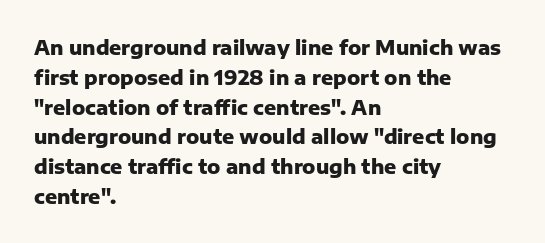
Q: Is the text bold? A: Yes.
Q: Is the text italic (slanted)? A: No, it is upright.
Q: Is the text underlined? A: No.
Q: How is the paragraph aligned? A: Left-aligned.
Q: Is the spacing between letters normal or unusually wide? A: Normal.
Q: Is the spacing between lines tight, normal or loose? A: Normal.
